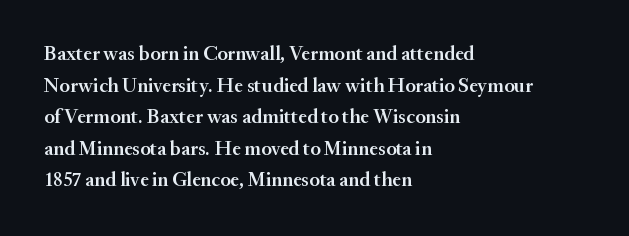
Q: Is the text bold? A: Semi-bold.
Q: Is the text italic (slanted)? A: No, it is upright.
Q: Is the text underlined? A: No.
Q: How is the paragraph aligned? A: Left-aligned.
Q: Is the spacing between letters normal or unusually wide? A: Normal.
Q: Is the spacing between lines tight, normal or loose? A: Normal.
